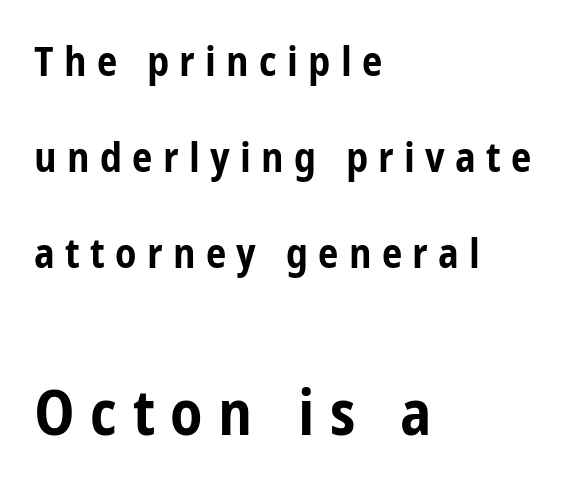
The image shows 62 px bold, condensed sans-serif type, upright; set left-aligned, loose line spacing (2.34x), unusually wide letter spacing (+0.25 em), not underlined; the second (bottom) block is 1.51x larger; low stroke contrast and a medium x-height.
